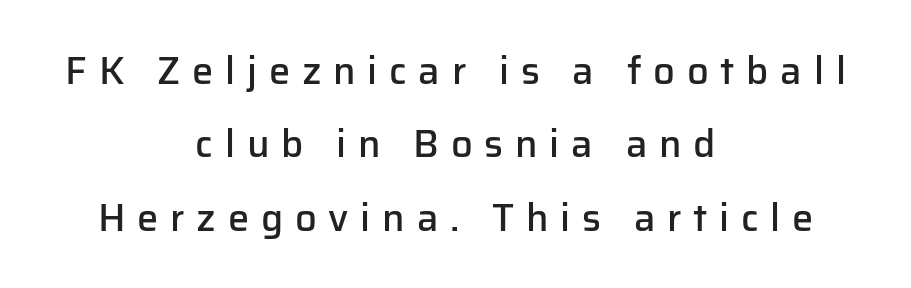
The image shows 38 px semibold sans-serif type, upright; set centered, loose line spacing (1.93x), unusually wide letter spacing (+0.31 em), not underlined; low stroke contrast and a medium x-height.
